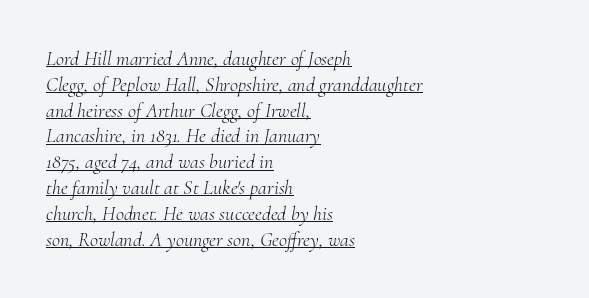
Q: Is the text bold? A: No.
Q: Is the text italic (slanted)? A: Yes, it leans right by about 10 degrees.
Q: Is the text underlined? A: Yes.
Q: How is the paragraph aligned? A: Left-aligned.
Q: Is the spacing between letters normal or unusually wide? A: Normal.
Q: Is the spacing between lines tight, normal or loose? A: Normal.
